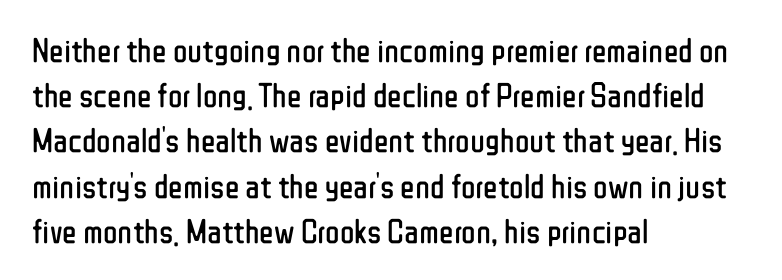
Q: Is the text bold? A: No.
Q: Is the text italic (slanted)? A: No, it is upright.
Q: Is the typeface a serif or a sans-serif typeface? A: Sans-serif.
Q: Is the text underlined? A: No.
Q: How is the paragraph aligned? A: Left-aligned.
Q: Is the spacing between letters normal or unusually wide? A: Normal.
Q: Is the spacing between lines tight, normal or loose? A: Normal.
Q: Width (condensed, normal, or wide)? A: Condensed.
Q: Stroke contrast? A: Low.
Q: x-height? A: Medium.
Q: Monospaced? A: No.
